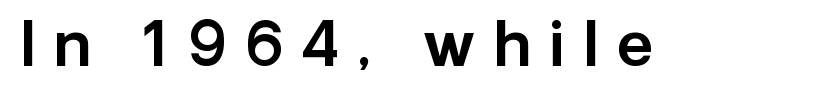
Q: Is the text italic (slanted)? A: No, it is upright.
Q: Is the typeface a serif or a sans-serif typeface? A: Sans-serif.
Q: Is the text underlined? A: No.
Q: Is the spacing between letters normal or unusually wide? A: Unusually wide.
Q: Width (condensed, normal, or wide)? A: Normal.
Q: x-height? A: Medium.
Q: Monospaced? A: No.
